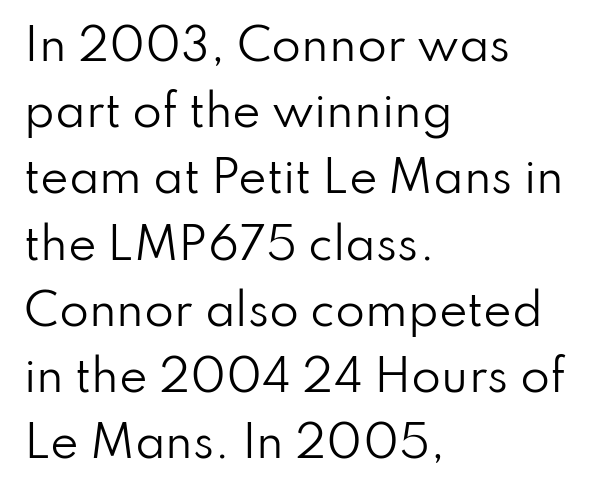
Weight: in the light-to-regular range. The lines in this sample share a left origin and differ only in where they stop. I'd call this a sans setting — the letters go barefoot. The rendering uses natural spacing where letterforms have individual widths.
